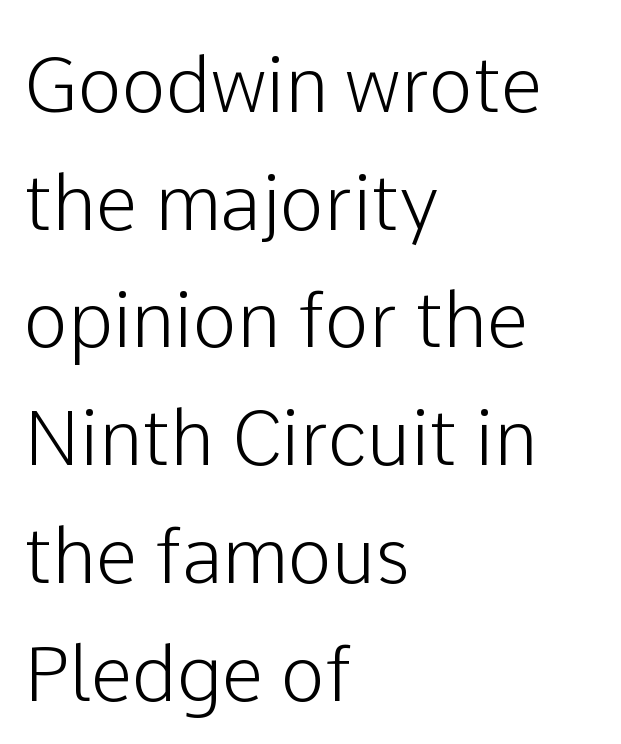
The image shows 75 px sans-serif type, upright; set left-aligned, normal line spacing (1.57x), normal letter spacing, not underlined; low stroke contrast and a medium x-height.
